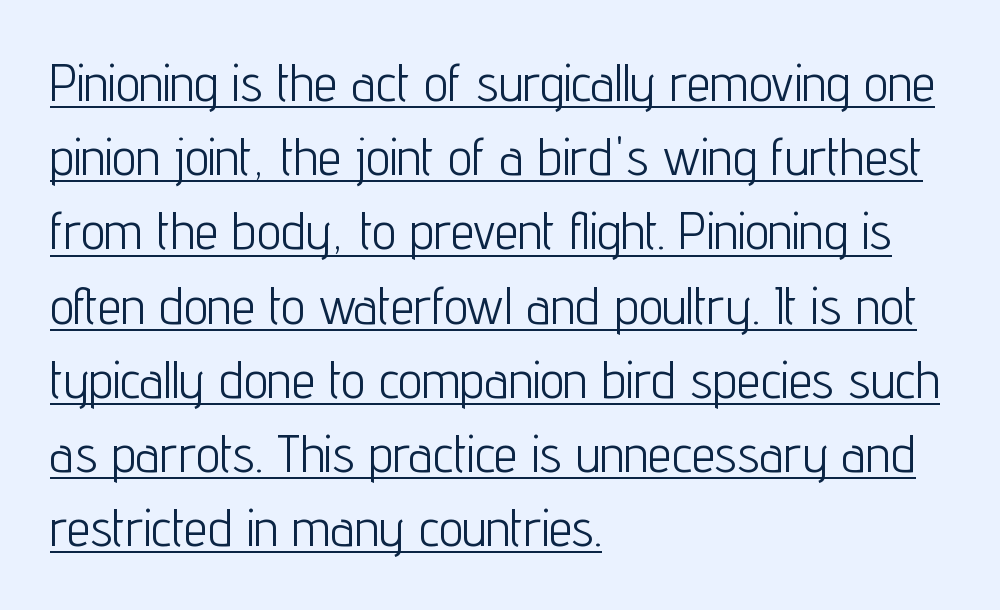
Q: Is the text bold? A: No.
Q: Is the text italic (slanted)? A: No, it is upright.
Q: Is the typeface a serif or a sans-serif typeface? A: Sans-serif.
Q: Is the text underlined? A: Yes.
Q: How is the paragraph aligned? A: Left-aligned.
Q: Is the spacing between letters normal or unusually wide? A: Normal.
Q: Is the spacing between lines tight, normal or loose? A: Normal.
Q: Width (condensed, normal, or wide)? A: Condensed.
Q: Stroke contrast? A: Low.
Q: x-height? A: Medium.
Q: Monospaced? A: No.
